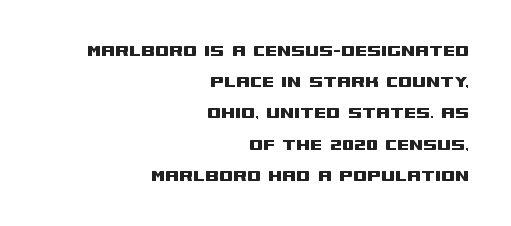
Q: Is the text italic (slanted)? A: No, it is upright.
Q: Is the text underlined? A: No.
Q: How is the paragraph aligned? A: Right-aligned.
Q: Is the spacing between letters normal or unusually wide? A: Normal.
Q: Is the spacing between lines tight, normal or loose? A: Normal.
